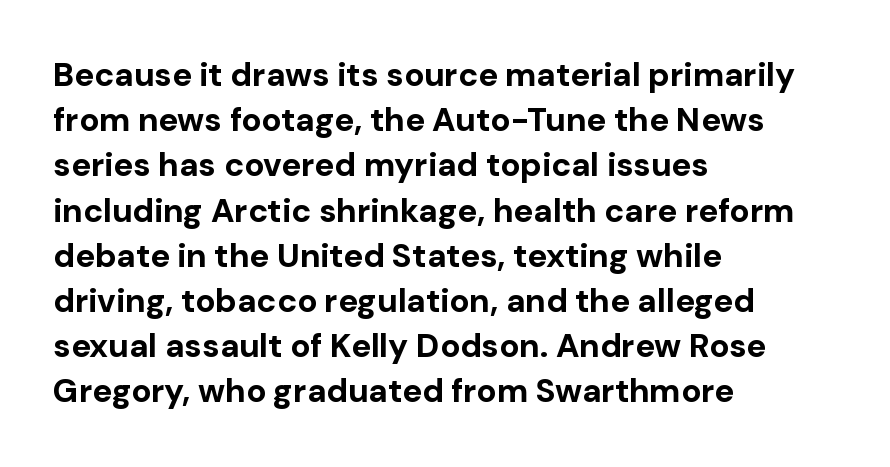
The image shows 33 px bold sans-serif type, upright; set left-aligned, normal line spacing (1.37x), normal letter spacing, not underlined; low stroke contrast and a medium x-height.
